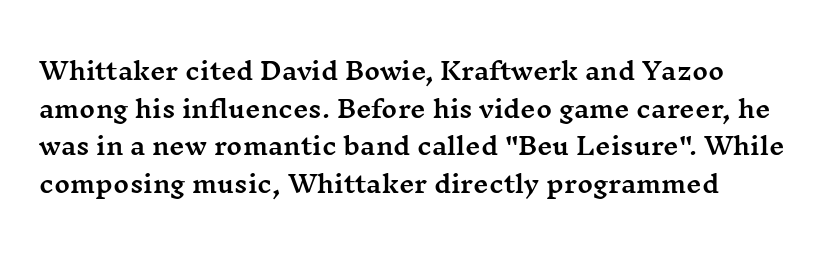
Q: Is the text italic (slanted)? A: No, it is upright.
Q: Is the text underlined? A: No.
Q: Is the spacing between letters normal or unusually wide? A: Normal.
Q: Is the spacing between lines tight, normal or loose? A: Normal.
